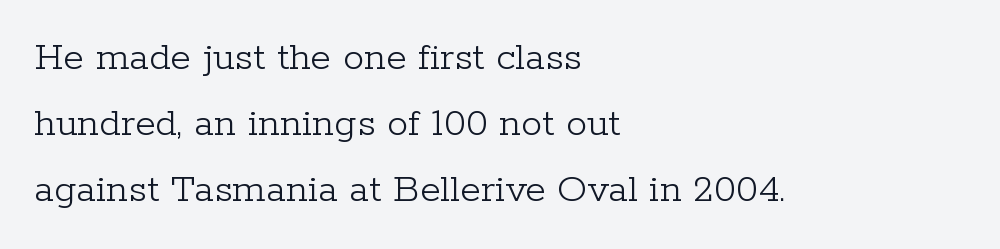
Evenly set lines give the paragraph a standard silhouette. The letters advance in unequal steps, a hallmark of proportional type. Notice how the passage keeps a crisp vertical edge on the left only. The strokes are not fattened; the text isn't bold. In terms of letterspacing, this is plain default setting.
